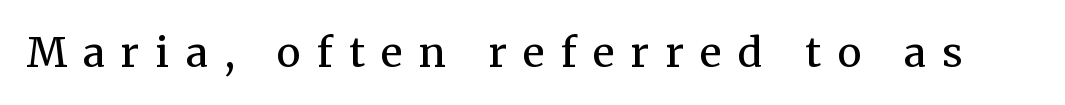
{"serif": "yes", "italic": "no", "bold": "no", "weight": "regular", "width": "normal", "stroke_contrast": "medium", "x_height": "medium", "monospaced": "no", "underline": "no", "letter_spacing": "wide", "letter_spacing_em": 0.4, "glyph_px": 41}
